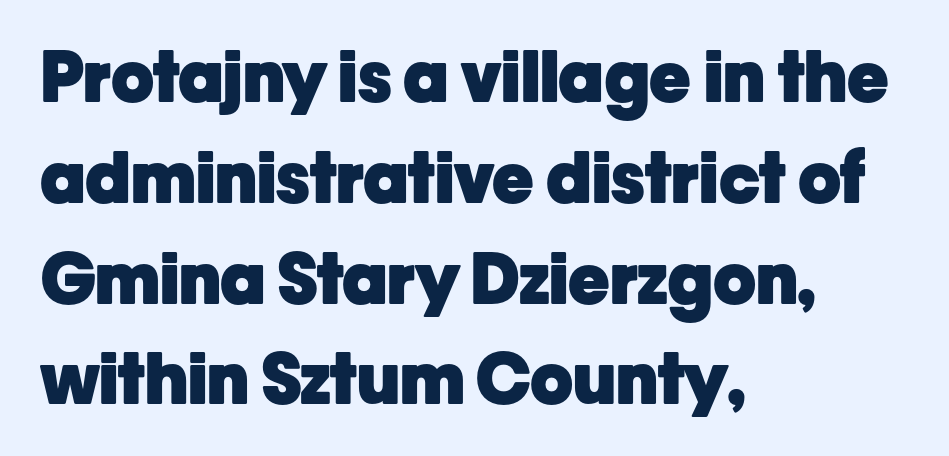
{"serif": "no", "italic": "no", "bold": "yes", "weight": "heavy", "width": "normal", "stroke_contrast": "low", "x_height": "medium", "monospaced": "no", "underline": "no", "align": "left", "line_spacing": "normal", "line_spacing_ratio": 1.44, "letter_spacing": "normal", "letter_spacing_em": 0.0, "glyph_px": 70}
